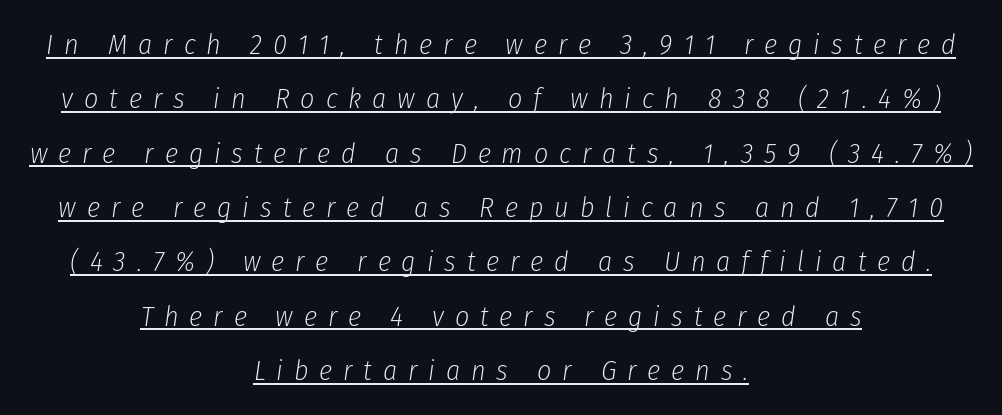
No heavy texture on the line: the type isn't bold. Varying glyph widths throughout — classic text-font behaviour. Horizontally, the lines are justified to the midpoint only. The specimen includes a rule beneath the text block's lines. The typography opts for an oblique posture over an upright one. Look at the tracking — it's clearly loosened, letters drifting apart.
